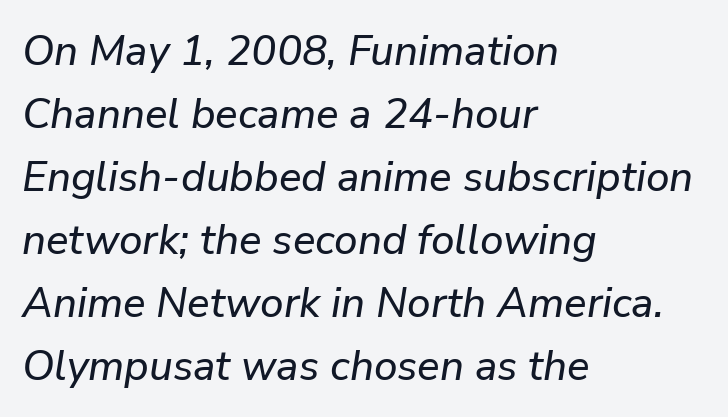
Leading: standard. In terms of letterspacing, this is plain default setting. You can tell it's italic because the verticals aren't actually vertical. These lines are set flush left with a ragged right edge. Any mark beneath the type? The region is blank. Here the designer chose a conventional face with non-uniform glyph widths.
